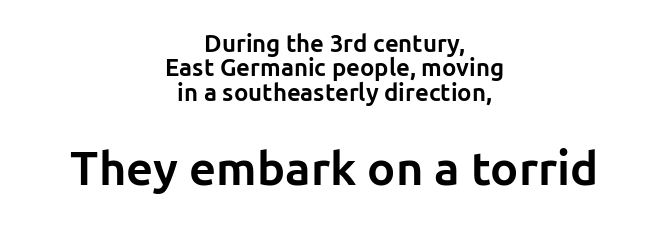
Q: Is the text bold? A: Yes.
Q: Is the text italic (slanted)? A: No, it is upright.
Q: Is the typeface a serif or a sans-serif typeface? A: Sans-serif.
Q: Is the text underlined? A: No.
Q: How is the paragraph aligned? A: Centered.
Q: Is the spacing between letters normal or unusually wide? A: Normal.
Q: Is the spacing between lines tight, normal or loose? A: Tight.
Q: Which block of text is set in a larger size, the first (top) or the second (bottom)? A: The second (bottom) one.
Q: Width (condensed, normal, or wide)? A: Normal.
Q: Stroke contrast? A: Low.
Q: x-height? A: Medium.
Q: Monospaced? A: No.
